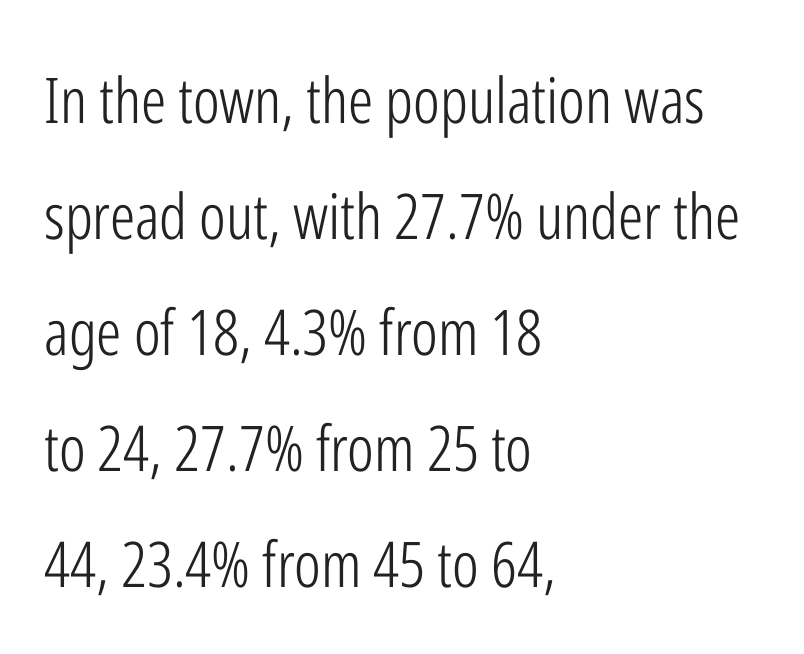
You could not count columns in this text — the font is proportionally spaced. The characters are drawn with everyday or finer stroke widths. Nothing unusual about the tracking: characters are spaced as the font intends. Serif or sans? Sans — the stroke terminals are bare.
